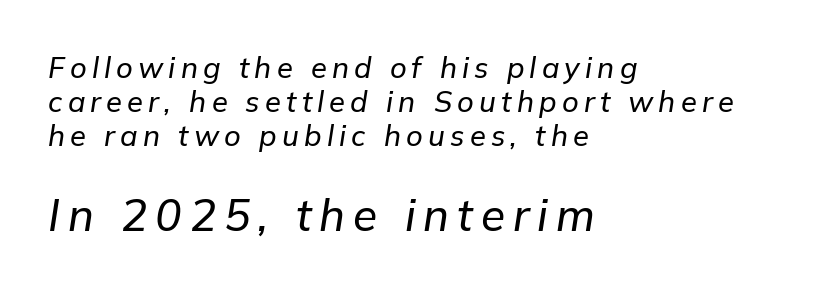
Q: Is the text italic (slanted)? A: Yes, it leans right by about 9 degrees.
Q: Is the text underlined? A: No.
Q: How is the paragraph aligned? A: Left-aligned.
Q: Which block of text is set in a larger size, the first (top) or the second (bottom)? A: The second (bottom) one.
Q: Width (condensed, normal, or wide)? A: Normal.
Q: Stroke contrast? A: Low.
Q: x-height? A: Medium.
Q: Monospaced? A: No.
